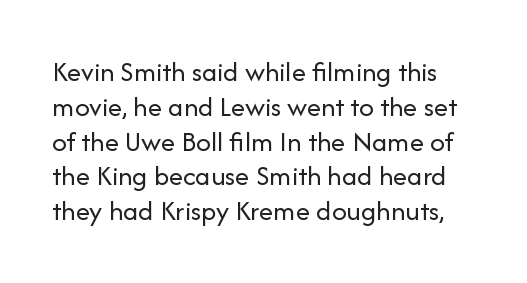
Character widths vary here, with narrow letters taking less room than wide ones. Posture: straight, roman, zero tilt. The foot of each line stays bare and open. This rendering employs a face without finishing strokes, i.e., a sans-serif. A quiet, ordinary-to-light weight characterises the typeface. These lines keep a tight, regular rhythm from letter to letter.
